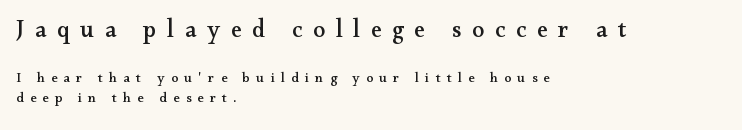
Every row of glyphs begins at an identical x-position on the left. Evenly set lines give the paragraph a standard silhouette. Block one is the big one; block two sits smaller underneath. Check under the words: just untouched page. Words appear elongated and porous because spacing is wide.
